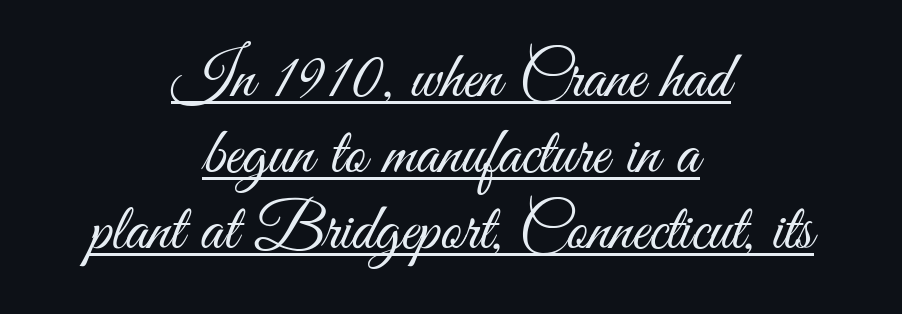
Quick note: underline on. The letters carry no serifs — their stems end cleanly without finishing strokes. Visually the block forms a symmetrical silhouette, jagged on both flanks.
